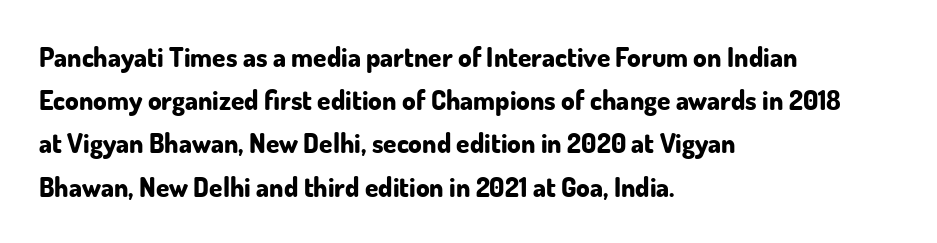
Layout note: lines flush left. Decoration check: the copy has no underline. Each new line begins a customary step beneath the previous one. The characters look thick and weighty, a clear bold. Do the letters lean? They stand straight.
